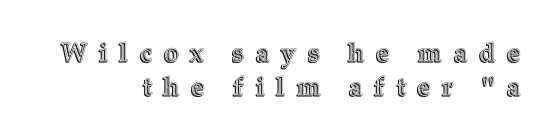
Q: Is the text italic (slanted)? A: No, it is upright.
Q: Is the text underlined? A: No.
Q: How is the paragraph aligned? A: Right-aligned.
Q: Is the spacing between letters normal or unusually wide? A: Unusually wide.
Q: Is the spacing between lines tight, normal or loose? A: Normal.
